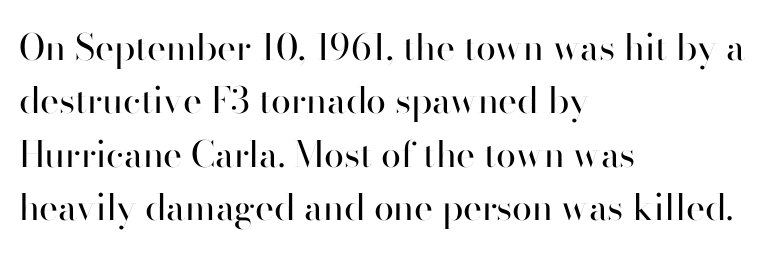
Q: Is the text bold? A: No.
Q: Is the text italic (slanted)? A: No, it is upright.
Q: Is the typeface a serif or a sans-serif typeface? A: Sans-serif.
Q: Is the text underlined? A: No.
Q: How is the paragraph aligned? A: Left-aligned.
Q: Is the spacing between letters normal or unusually wide? A: Normal.
Q: Is the spacing between lines tight, normal or loose? A: Normal.
Q: Width (condensed, normal, or wide)? A: Normal.
Q: Stroke contrast? A: High.
Q: x-height? A: Small.
Q: Monospaced? A: No.
